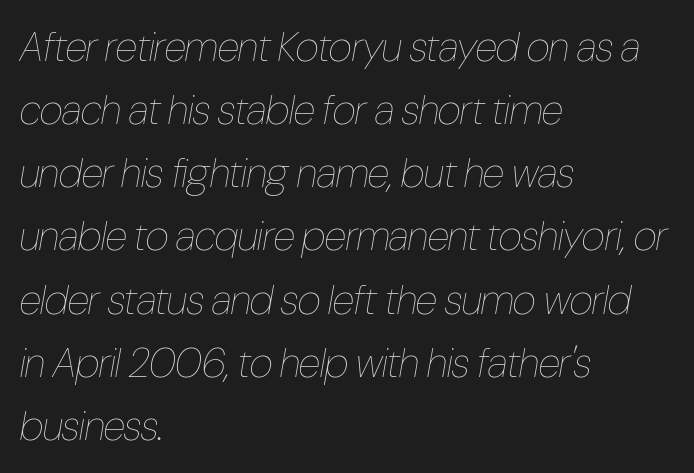
The image shows 41 px thin, condensed type, italic (leaning right); set left-aligned, normal line spacing (1.54x), normal letter spacing, not underlined; low stroke contrast and a medium x-height.
